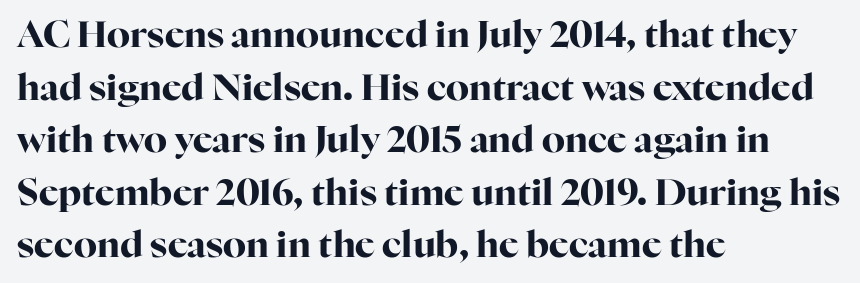
These lines keep a tight, regular rhythm from letter to letter. Note the varied advance widths — an 'i' is clearly narrower than an 'm'. Font category for this specimen: serif. Pretty heavy lettering here — definitely bold. Underlining? Definitely not there. The font's upright variant was chosen for this text.
